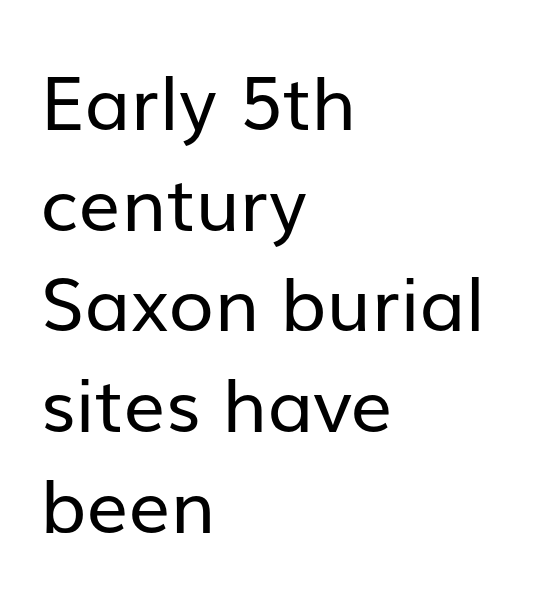
Q: Is the text bold? A: No.
Q: Is the text italic (slanted)? A: No, it is upright.
Q: Is the typeface a serif or a sans-serif typeface? A: Sans-serif.
Q: Is the text underlined? A: No.
Q: How is the paragraph aligned? A: Left-aligned.
Q: Is the spacing between letters normal or unusually wide? A: Normal.
Q: Is the spacing between lines tight, normal or loose? A: Normal.
Q: Width (condensed, normal, or wide)? A: Normal.
Q: Stroke contrast? A: Low.
Q: x-height? A: Medium.
Q: Monospaced? A: No.
